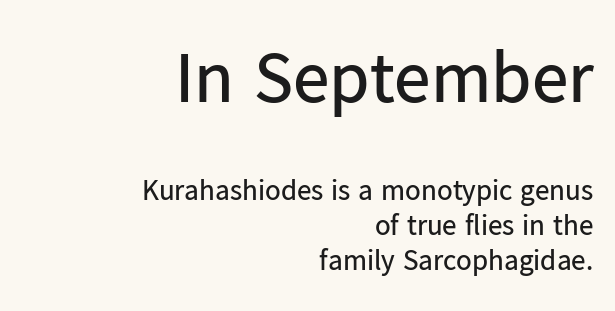
The image shows 73 px regular-weight sans-serif type, upright; set right-aligned, line spacing 1.2x, normal letter spacing, not underlined; the first (top) block is 2.52x larger; low stroke contrast and a medium x-height.
